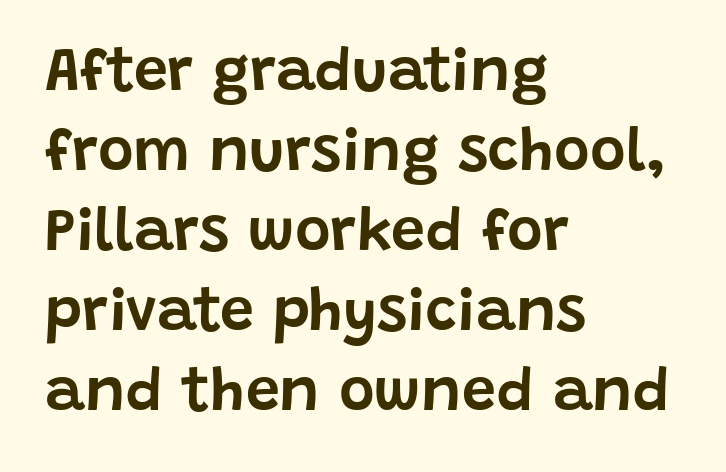
{"serif": "no", "italic": "no", "width": "normal", "stroke_contrast": "low", "x_height": "large", "monospaced": "no", "underline": "no", "align": "left", "line_spacing": "normal", "line_spacing_ratio": 1.31, "letter_spacing": "normal", "letter_spacing_em": 0.0, "glyph_px": 61}
